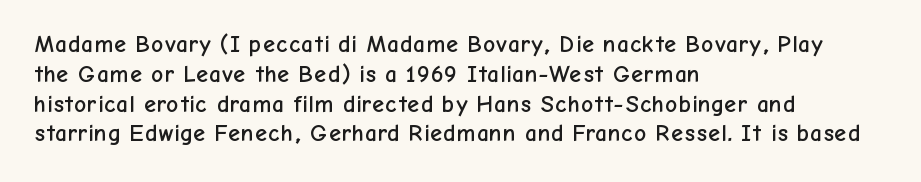
Q: Is the text italic (slanted)? A: No, it is upright.
Q: Is the text underlined? A: No.
Q: How is the paragraph aligned? A: Left-aligned.
Q: Is the spacing between letters normal or unusually wide? A: Normal.
